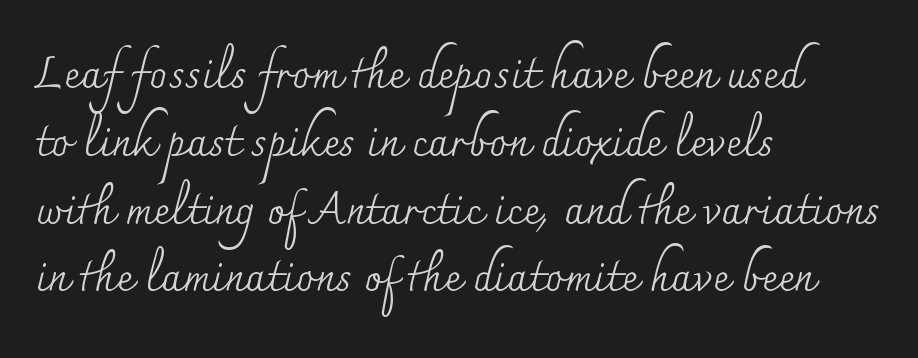
Q: Is the text bold? A: No.
Q: Is the text italic (slanted)? A: Yes.
Q: Is the typeface a serif or a sans-serif typeface? A: Serif.
Q: Is the text underlined? A: No.
Q: How is the paragraph aligned? A: Left-aligned.
Q: Is the spacing between letters normal or unusually wide? A: Normal.
Q: Is the spacing between lines tight, normal or loose? A: Normal.
Q: Width (condensed, normal, or wide)? A: Normal.
Q: Stroke contrast? A: Medium.
Q: x-height? A: Small.
Q: Monospaced? A: No.
